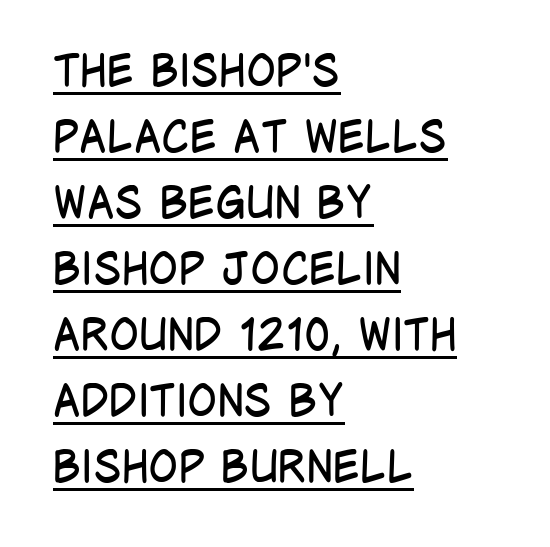
Q: Is the text bold? A: No.
Q: Is the text italic (slanted)? A: No, it is upright.
Q: Is the typeface a serif or a sans-serif typeface? A: Sans-serif.
Q: Is the text underlined? A: Yes.
Q: How is the paragraph aligned? A: Left-aligned.
Q: Is the spacing between letters normal or unusually wide? A: Normal.
Q: Is the spacing between lines tight, normal or loose? A: Normal.
Q: Width (condensed, normal, or wide)? A: Condensed.
Q: Stroke contrast? A: Low.
Q: x-height? A: Large.
Q: Monospaced? A: No.
